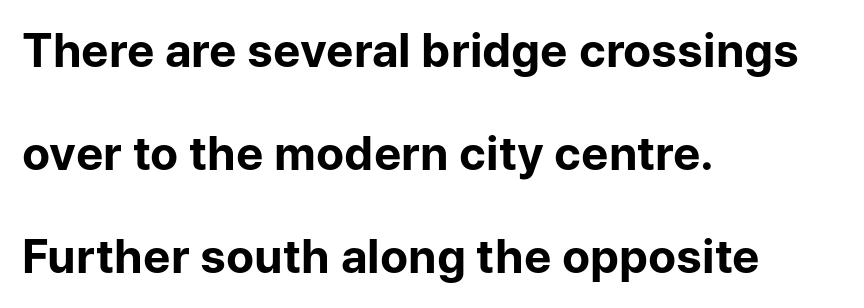
Q: Is the text bold? A: Yes.
Q: Is the text italic (slanted)? A: No, it is upright.
Q: Is the typeface a serif or a sans-serif typeface? A: Sans-serif.
Q: Is the text underlined? A: No.
Q: How is the paragraph aligned? A: Left-aligned.
Q: Is the spacing between letters normal or unusually wide? A: Normal.
Q: Is the spacing between lines tight, normal or loose? A: Loose.
Q: Width (condensed, normal, or wide)? A: Normal.
Q: Stroke contrast? A: Low.
Q: x-height? A: Medium.
Q: Monospaced? A: No.
